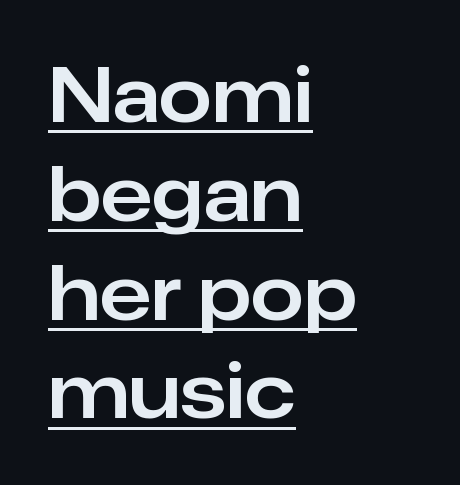
The image shows 76 px sans-serif type, upright; set left-aligned, normal line spacing (1.3x), normal letter spacing, underlined; low stroke contrast and a medium x-height.
